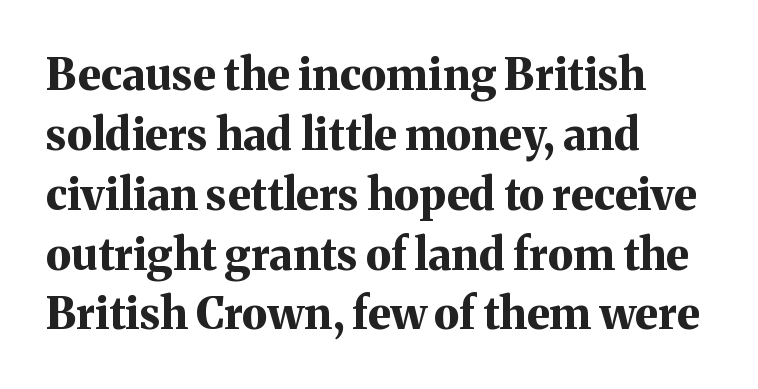
Q: Is the text bold? A: Yes.
Q: Is the text italic (slanted)? A: No, it is upright.
Q: Is the typeface a serif or a sans-serif typeface? A: Serif.
Q: Is the text underlined? A: No.
Q: How is the paragraph aligned? A: Left-aligned.
Q: Is the spacing between letters normal or unusually wide? A: Normal.
Q: Is the spacing between lines tight, normal or loose? A: Normal.
Q: Width (condensed, normal, or wide)? A: Normal.
Q: Stroke contrast? A: Medium.
Q: x-height? A: Medium.
Q: Monospaced? A: No.
